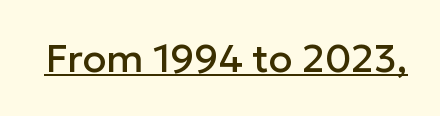
{"serif": "no", "italic": "no", "width": "normal", "stroke_contrast": "low", "x_height": "medium", "monospaced": "no", "underline": "yes", "letter_spacing": "normal", "letter_spacing_em": 0.0, "glyph_px": 39}
